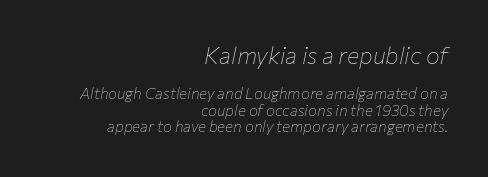
{"italic": "yes", "lean": "right", "slant_degrees": 12, "bold": "no", "underline": "no", "align": "right", "line_spacing": "tight", "line_spacing_ratio": 1.09, "letter_spacing": "normal", "letter_spacing_em": 0.0, "larger_block": "first", "size_ratio": 1.53, "glyph_px": 23}
